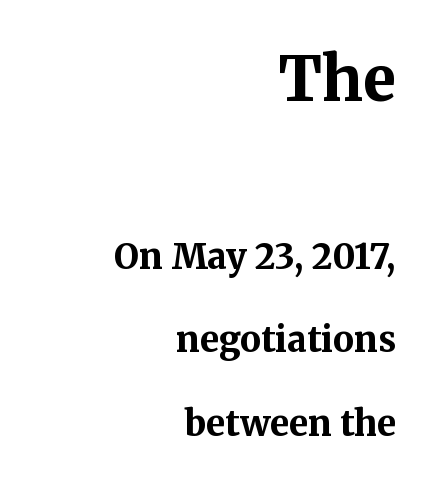
{"serif": "yes", "italic": "no", "bold": "yes", "weight": "bold", "width": "normal", "stroke_contrast": "medium", "x_height": "medium", "monospaced": "no", "underline": "no", "align": "right", "line_spacing": "loose", "line_spacing_ratio": 2.38, "letter_spacing": "normal", "letter_spacing_em": 0.0, "larger_block": "first", "size_ratio": 1.74, "glyph_px": 61}
